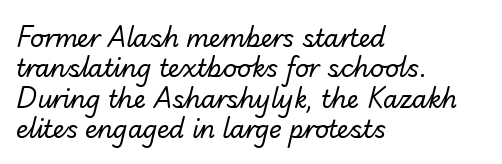
Q: Is the text bold? A: No.
Q: Is the text underlined? A: No.
Q: How is the paragraph aligned? A: Left-aligned.
Q: Is the spacing between letters normal or unusually wide? A: Normal.
Q: Is the spacing between lines tight, normal or loose? A: Normal.
